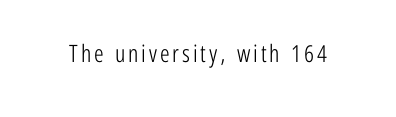
Q: Is the text bold? A: No.
Q: Is the text italic (slanted)? A: No, it is upright.
Q: Is the text underlined? A: No.
